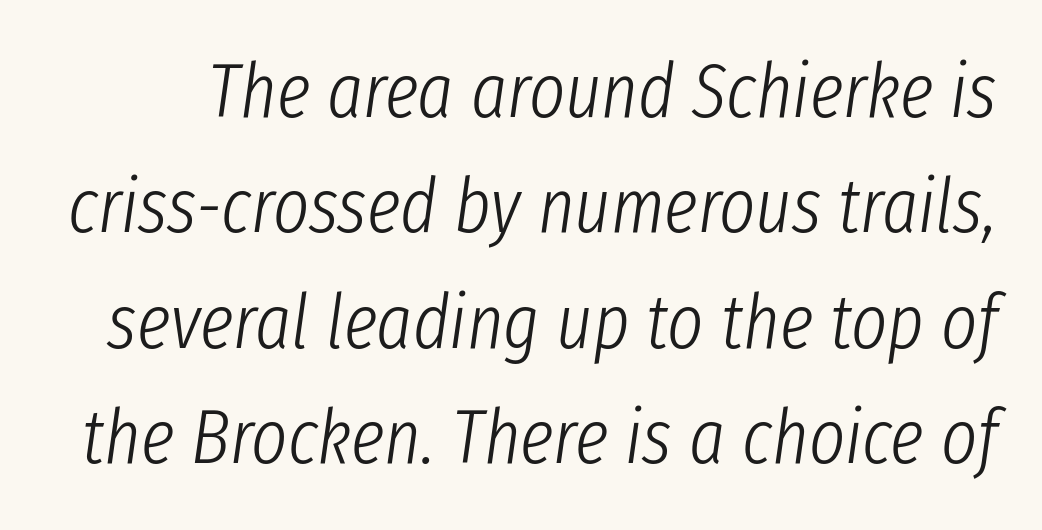
Glyph-to-glyph distance matches everyday printed text. A typesetter would call this proportional, since set widths differ per character. On a weight scale, this lands at 450 or below. Is there much room between lines? A standard amount, neither cramped nor airy. These lines were composed using italics. Any mark beneath the type? The region is blank.
